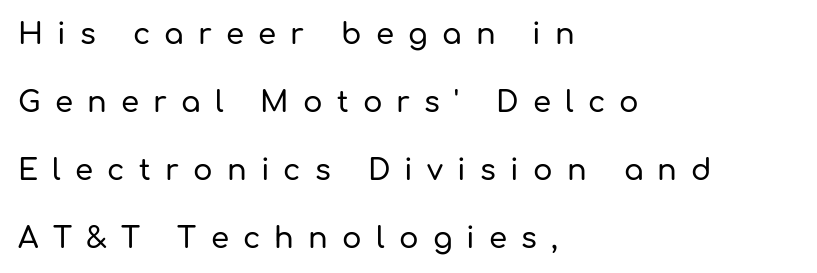
The typography opts for an upright posture over an oblique one. Casual observation: everything's shoved over to the left. Do the characters align in a grid? No, the font is proportional. Honestly, the rows look like they've been pulled way apart. Bare-footed words on every line. Letterform terminals end flat and unadorned throughout the passage.
